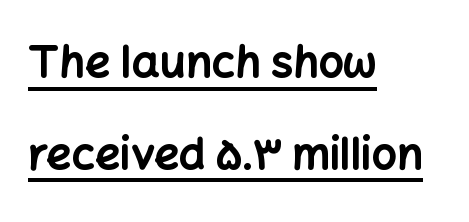
Style check: upright. The glyphs in this specimen are sans serif. Each glyph is drawn with heavy, bold strokes. This rendering uses left alignment, leaving the right contour irregular.
